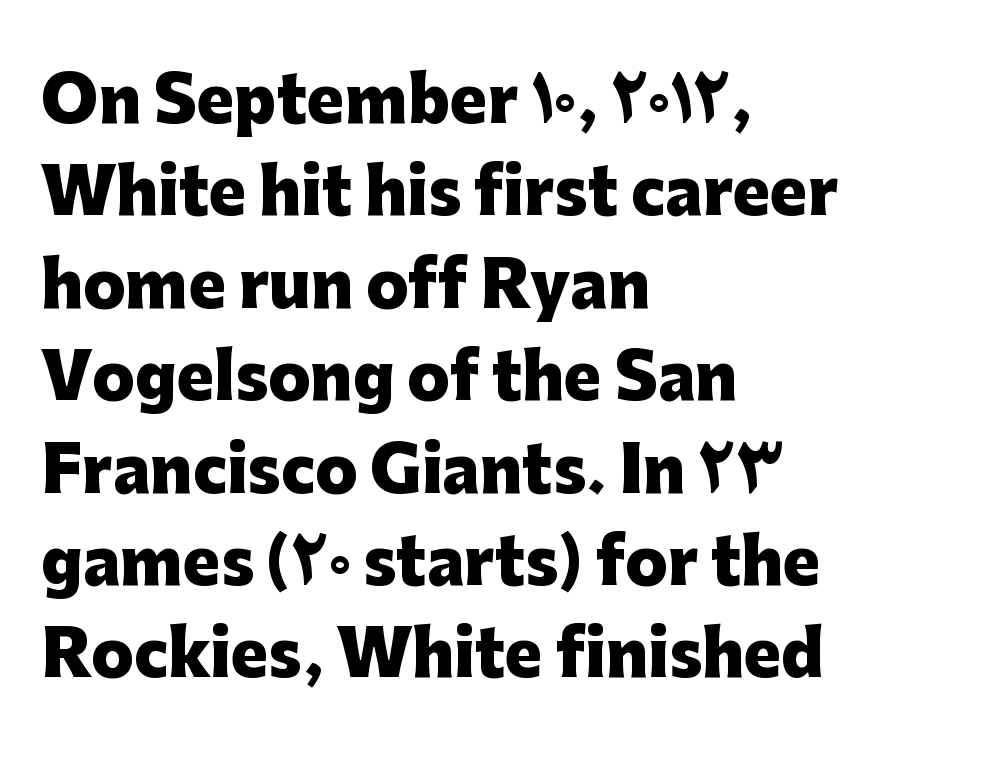
Here the glyphs are tracked normally, forming tight word shapes. Note the varied advance widths — an 'i' is clearly narrower than an 'm'. The space directly below the letters is spotless. Rows of type keep a routine distance in the vertical direction. Nope, not italic — everything's standing straight.
